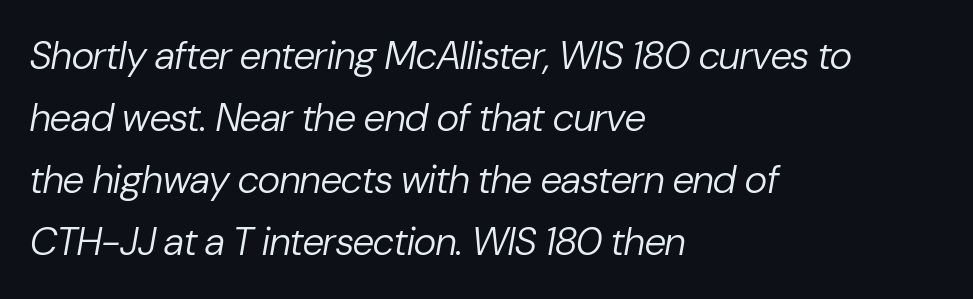
The image shows 39 px regular-weight type, italic (leaning right); set left-aligned, normal line spacing (1.59x), normal letter spacing, not underlined; low stroke contrast and a medium x-height.
